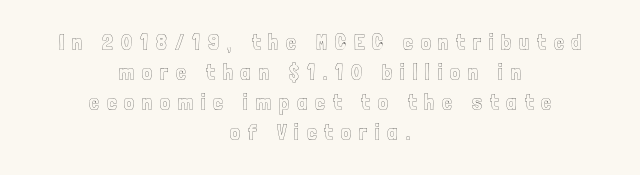
The image shows 22 px text type, upright; set centered, normal line spacing (1.36x), unusually wide letter spacing (+0.36 em), not underlined.
